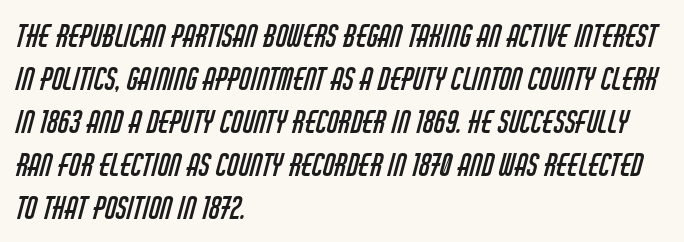
{"serif": "no", "bold": "no", "weight": "regular", "width": "condensed", "stroke_contrast": "low", "x_height": "large", "monospaced": "no", "underline": "no", "align": "left", "line_spacing": "normal", "line_spacing_ratio": 1.43, "letter_spacing": "normal", "letter_spacing_em": 0.0, "glyph_px": 30}
